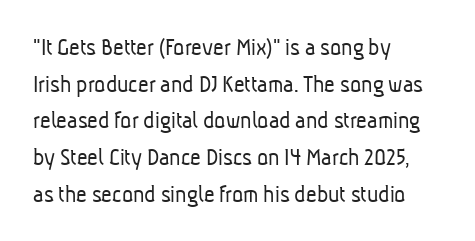
{"bold": "no", "underline": "no", "align": "left", "line_spacing": "normal", "line_spacing_ratio": 1.41, "letter_spacing": "normal", "letter_spacing_em": 0.0, "glyph_px": 26}
